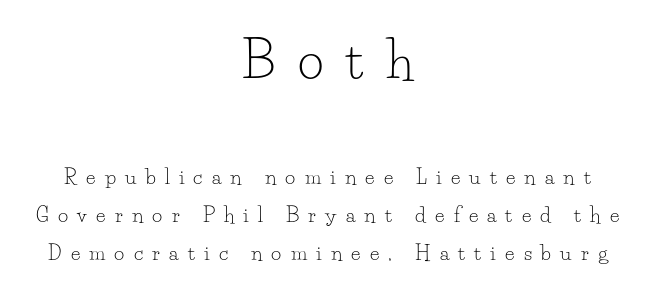
{"serif": "yes", "italic": "no", "bold": "no", "weight": "light", "width": "normal", "stroke_contrast": "low", "x_height": "small", "monospaced": "no", "underline": "no", "align": "center", "line_spacing": "loose", "line_spacing_ratio": 1.9, "letter_spacing": "wide", "letter_spacing_em": 0.46, "larger_block": "first", "size_ratio": 2.5, "glyph_px": 50}
